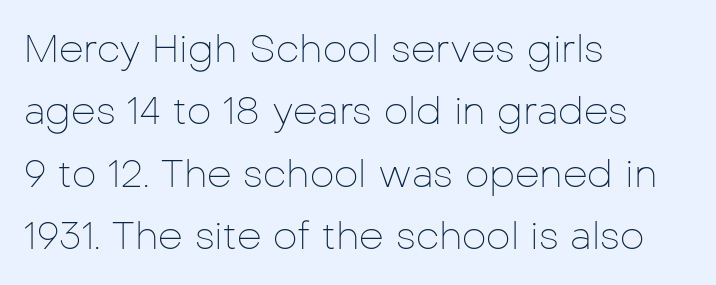
Rows of type keep a routine distance in the vertical direction. Line starts are locked; line ends wander. Ink coverage per letter is moderate at most. Quick note: underline off.
